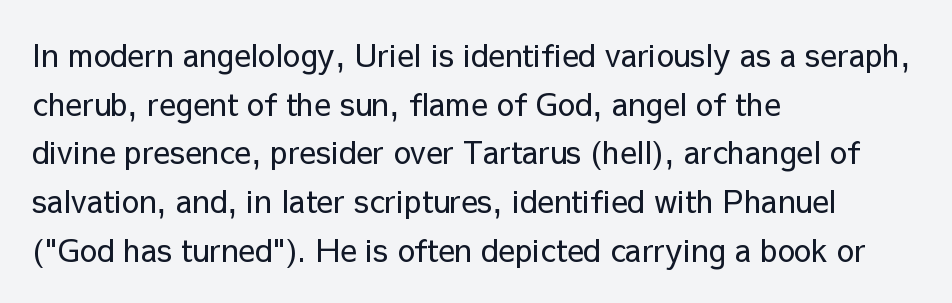
Q: Is the text bold? A: No.
Q: Is the text italic (slanted)? A: No, it is upright.
Q: Is the typeface a serif or a sans-serif typeface? A: Sans-serif.
Q: Is the text underlined? A: No.
Q: How is the paragraph aligned? A: Left-aligned.
Q: Is the spacing between letters normal or unusually wide? A: Normal.
Q: Is the spacing between lines tight, normal or loose? A: Normal.
Q: Width (condensed, normal, or wide)? A: Normal.
Q: Stroke contrast? A: Low.
Q: x-height? A: Medium.
Q: Monospaced? A: No.
